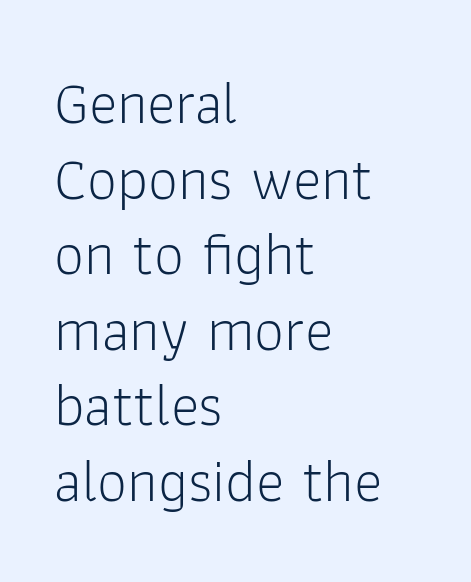
Visually the block forms a straight wall on the left and a jagged coastline on the right. The typesetting does not lean heavy: it is not bold. The horizontal fit of the characters is conventional and even. It's the straight-up-and-down kind of type.
